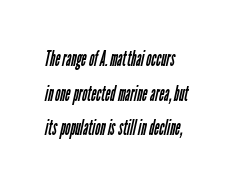
{"bold": "no", "underline": "no", "align": "left", "line_spacing": "normal", "line_spacing_ratio": 1.57, "letter_spacing": "normal", "letter_spacing_em": 0.0, "glyph_px": 22}
